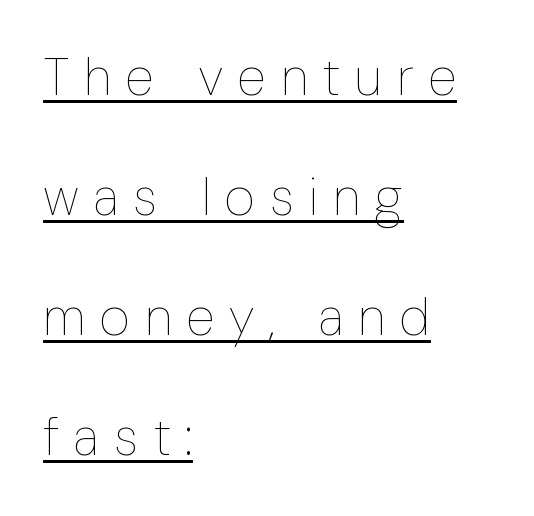
This sample uses expanded letter spacing, leaving extra air between glyphs. Think of a printed novel: that variable character pitch is what you see here. These lines stack with their left ends in a neat column. Posture: straight, roman, zero tilt.
